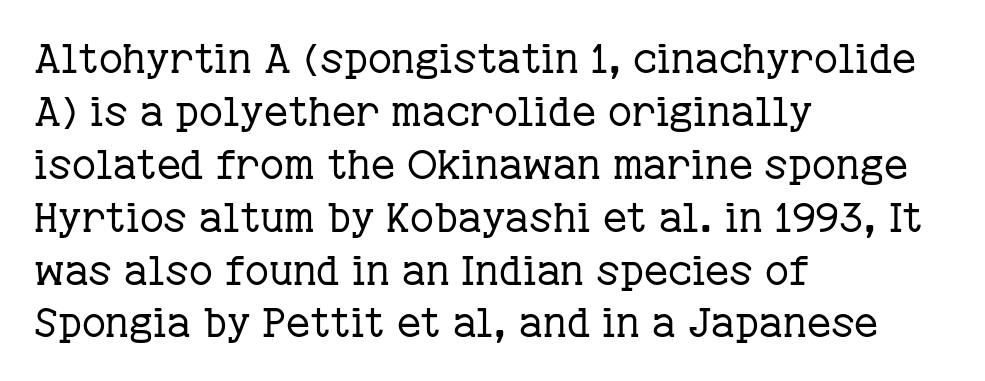
Q: Is the text bold? A: No.
Q: Is the text italic (slanted)? A: No, it is upright.
Q: Is the typeface a serif or a sans-serif typeface? A: Serif.
Q: Is the text underlined? A: No.
Q: How is the paragraph aligned? A: Left-aligned.
Q: Is the spacing between letters normal or unusually wide? A: Normal.
Q: Is the spacing between lines tight, normal or loose? A: Normal.
Q: Width (condensed, normal, or wide)? A: Normal.
Q: Stroke contrast? A: Low.
Q: x-height? A: Medium.
Q: Monospaced? A: No.
